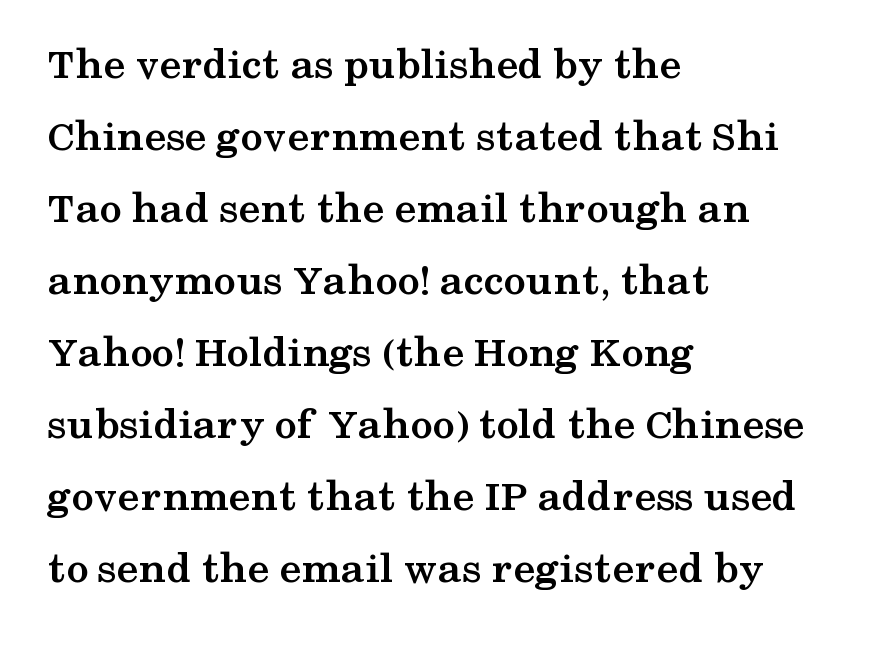
Successive baselines arrive at the customary interval. The gap between lines stays unmarked. Yep, those are serifs on the letters. The lettering stays uniformly vertical, giving the passage a roman look.
